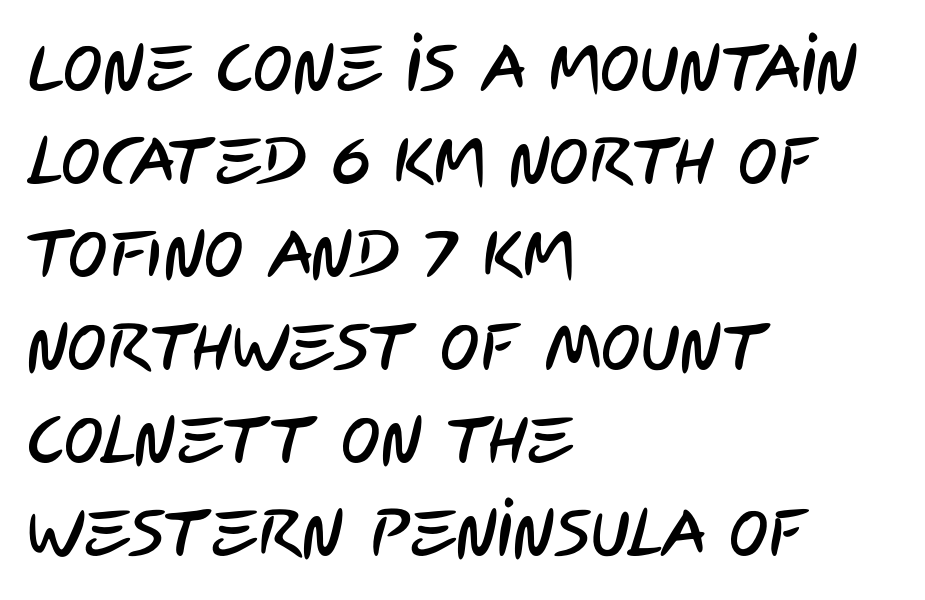
Teacher's note: observe the even left margin — that is flush-left alignment. Compared with typical paragraphs, the rows here are spaced about the same. Words appear dense and cohesive because spacing is normal. Rule under the text: the space is simply empty.
